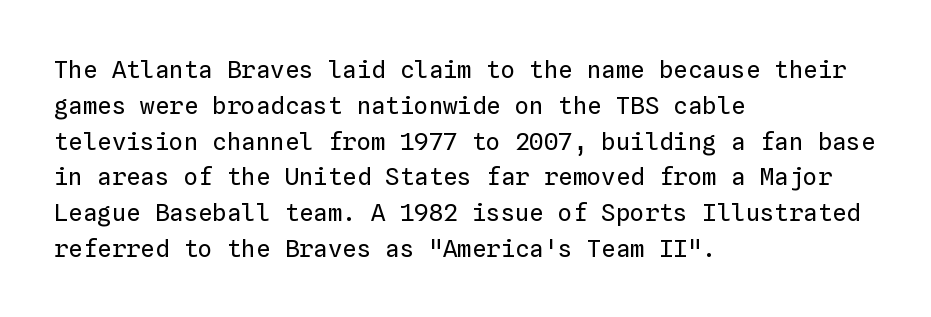
The setting favours the left margin, as ordinary paragraphs usually do. Upright lettering throughout. Letter spacing: default. No chunkiness to these letters — they're not bold.
